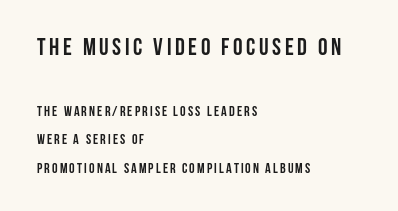
{"italic": "no", "bold": "yes", "underline": "no", "align": "left", "line_spacing": "loose", "line_spacing_ratio": 2.03, "larger_block": "first", "size_ratio": 1.71, "glyph_px": 24}
